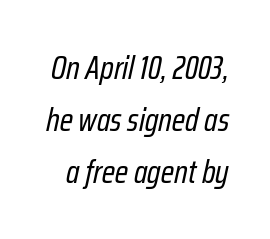
{"italic": "yes", "lean": "right", "slant_degrees": 12, "bold": "no", "weight": "regular", "width": "condensed", "stroke_contrast": "low", "x_height": "medium", "monospaced": "no", "underline": "no", "line_spacing": "normal", "line_spacing_ratio": 1.57, "letter_spacing": "normal", "letter_spacing_em": 0.0, "glyph_px": 33}
